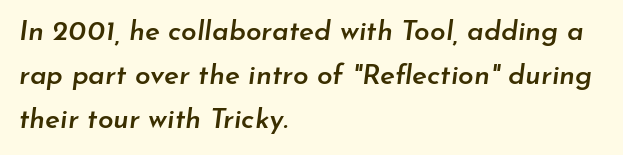
Q: Is the text bold? A: Semi-bold.
Q: Is the text italic (slanted)? A: Yes, it leans right by about 7 degrees.
Q: Is the text underlined? A: No.
Q: How is the paragraph aligned? A: Left-aligned.
Q: Is the spacing between letters normal or unusually wide? A: Normal.
Q: Is the spacing between lines tight, normal or loose? A: Normal.
Q: Width (condensed, normal, or wide)? A: Normal.
Q: Stroke contrast? A: Low.
Q: x-height? A: Small.
Q: Monospaced? A: No.
